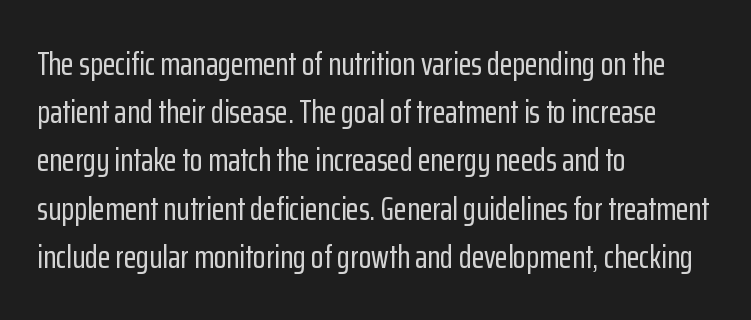
The image shows 33 px condensed sans-serif type, upright; set left-aligned, normal line spacing (1.46x), normal letter spacing, not underlined; low stroke contrast and a medium x-height.
